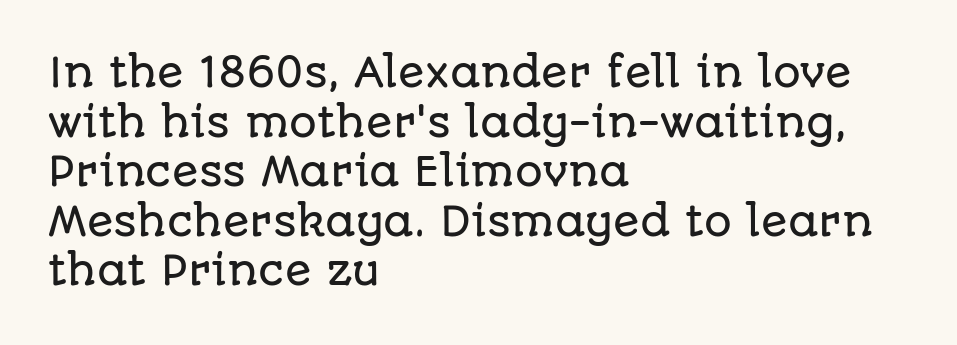
The lettering stays uniformly vertical, giving the passage a roman look. Alignment: flush left. Has an underline been added? It has not. Check where the strokes stop: nothing finishes them off — pure sans. Here the designer chose a conventional face with non-uniform glyph widths. Line spacing here is normal.
